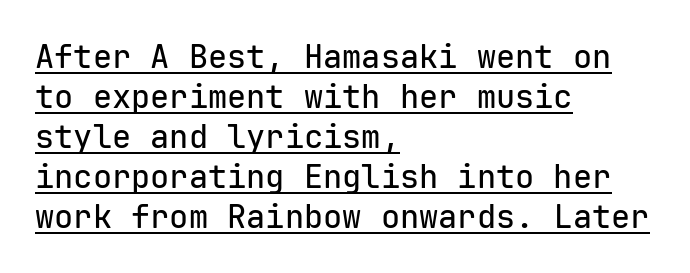
{"serif": "no", "italic": "no", "width": "normal", "stroke_contrast": "low", "x_height": "medium", "monospaced": "yes", "underline": "yes", "align": "left", "line_spacing": "normal", "line_spacing_ratio": 1.25, "letter_spacing": "normal", "letter_spacing_em": 0.0, "glyph_px": 32}
